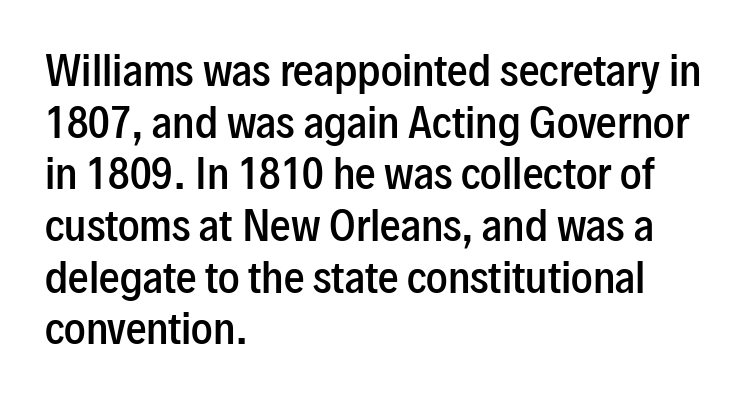
Posture: straight, roman, zero tilt. Weight: semibold (demi). Does the copy run flush right? No — it runs flush left. Only glyphs here, with clear space below each row.
